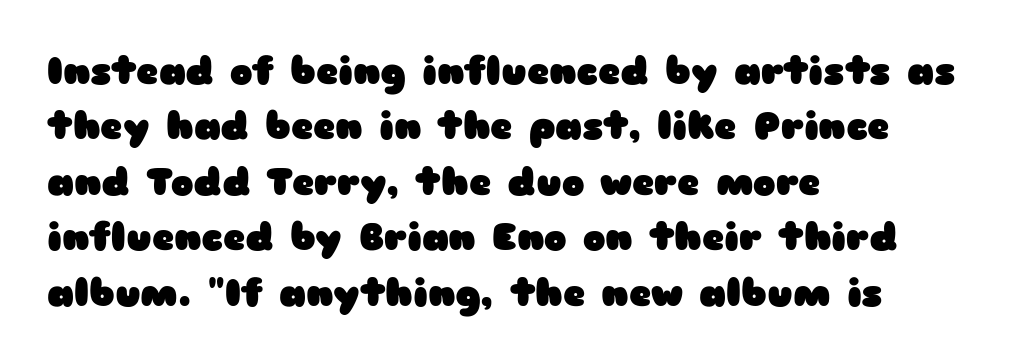
The typography opts for an upright posture over an oblique one. The face used here is proportionally spaced, like ordinary book or web type. As a designer I'd log this as weight 700, bold. Compared with typical body copy, the letter spacing here is the same. One glance says typical: line gaps are just what's usual.
